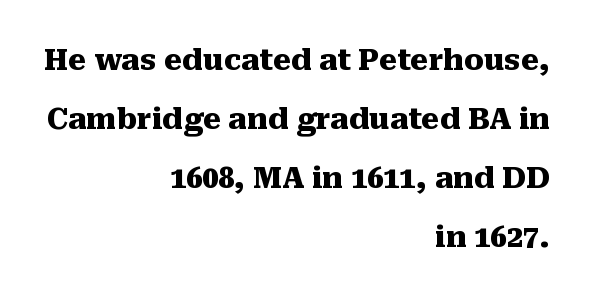
Q: Is the text bold? A: Yes.
Q: Is the text italic (slanted)? A: No, it is upright.
Q: Is the typeface a serif or a sans-serif typeface? A: Serif.
Q: Is the text underlined? A: No.
Q: How is the paragraph aligned? A: Right-aligned.
Q: Is the spacing between letters normal or unusually wide? A: Normal.
Q: Is the spacing between lines tight, normal or loose? A: Loose.
Q: Width (condensed, normal, or wide)? A: Normal.
Q: Stroke contrast? A: Medium.
Q: x-height? A: Medium.
Q: Monospaced? A: No.
